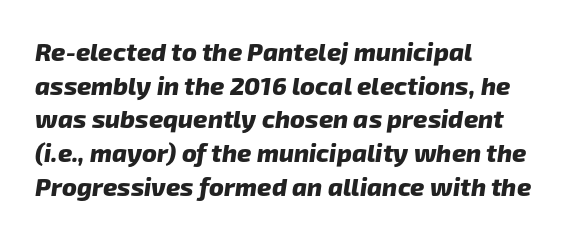
Q: Is the text bold? A: Yes.
Q: Is the text underlined? A: No.
Q: How is the paragraph aligned? A: Left-aligned.
Q: Is the spacing between letters normal or unusually wide? A: Normal.
Q: Is the spacing between lines tight, normal or loose? A: Normal.
